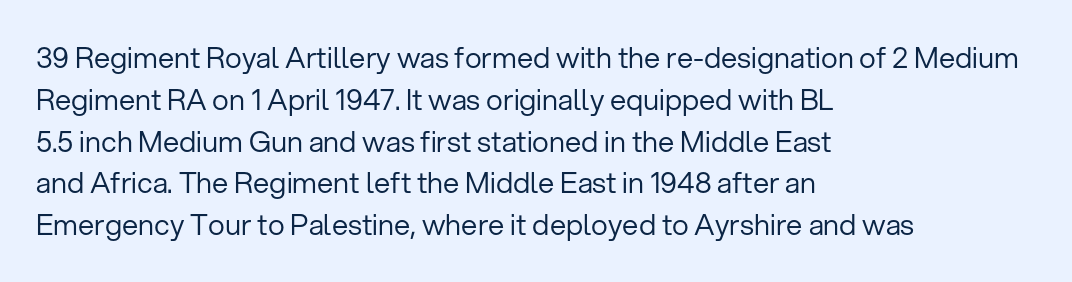
Q: Is the text bold? A: No.
Q: Is the text italic (slanted)? A: No, it is upright.
Q: Is the typeface a serif or a sans-serif typeface? A: Sans-serif.
Q: Is the text underlined? A: No.
Q: How is the paragraph aligned? A: Left-aligned.
Q: Is the spacing between letters normal or unusually wide? A: Normal.
Q: Is the spacing between lines tight, normal or loose? A: Normal.
Q: Width (condensed, normal, or wide)? A: Normal.
Q: Stroke contrast? A: Low.
Q: x-height? A: Medium.
Q: Monospaced? A: No.
